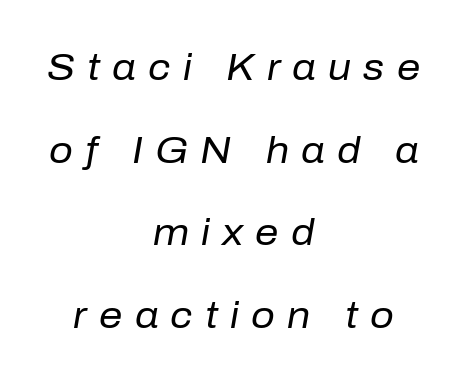
{"italic": "yes", "lean": "right", "slant_degrees": 10, "bold": "no", "weight": "regular", "width": "normal", "stroke_contrast": "low", "x_height": "medium", "monospaced": "no", "underline": "no", "align": "center", "line_spacing": "loose", "line_spacing_ratio": 2.23, "letter_spacing": "wide", "letter_spacing_em": 0.33, "glyph_px": 37}
